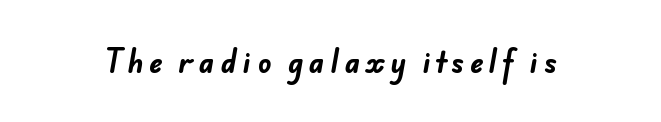
Note the varied advance widths — an 'i' is clearly narrower than an 'm'. As a designer I'd log this as weight 700, bold. Beneath every word, the page is bare. To sum up the face: it is a sans, with no serifs. The line texture is sparse and dotted thanks to wide tracking.
